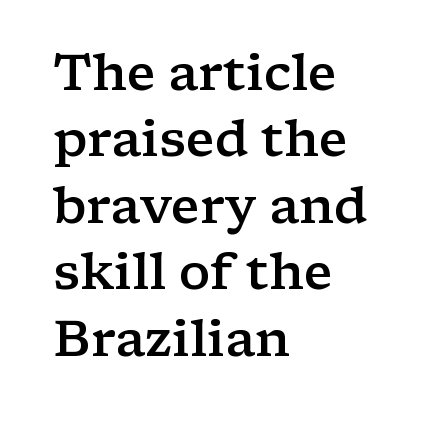
Q: Is the text bold? A: Semi-bold.
Q: Is the text italic (slanted)? A: No, it is upright.
Q: Is the typeface a serif or a sans-serif typeface? A: Serif.
Q: Is the text underlined? A: No.
Q: How is the paragraph aligned? A: Left-aligned.
Q: Is the spacing between letters normal or unusually wide? A: Normal.
Q: Is the spacing between lines tight, normal or loose? A: Normal.
Q: Width (condensed, normal, or wide)? A: Wide.
Q: Stroke contrast? A: Low.
Q: x-height? A: Medium.
Q: Monospaced? A: No.
